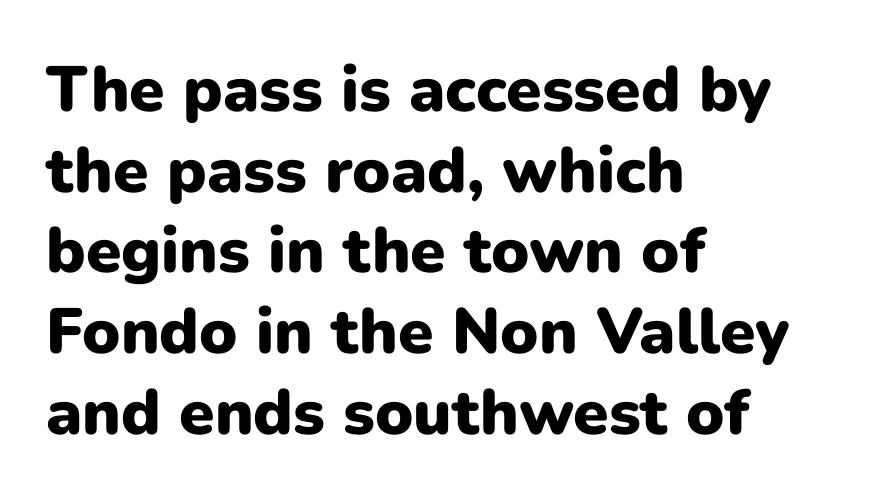
Q: Is the text bold? A: Yes.
Q: Is the text italic (slanted)? A: No, it is upright.
Q: Is the typeface a serif or a sans-serif typeface? A: Sans-serif.
Q: Is the text underlined? A: No.
Q: How is the paragraph aligned? A: Left-aligned.
Q: Is the spacing between letters normal or unusually wide? A: Normal.
Q: Is the spacing between lines tight, normal or loose? A: Normal.
Q: Width (condensed, normal, or wide)? A: Normal.
Q: Stroke contrast? A: Low.
Q: x-height? A: Medium.
Q: Monospaced? A: No.
